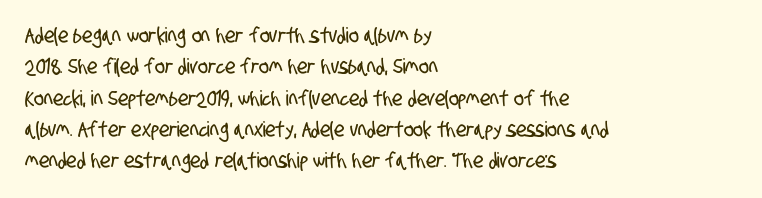
Q: Is the text underlined? A: No.
Q: How is the paragraph aligned? A: Left-aligned.
Q: Is the spacing between letters normal or unusually wide? A: Normal.
Q: Is the spacing between lines tight, normal or loose? A: Normal.
